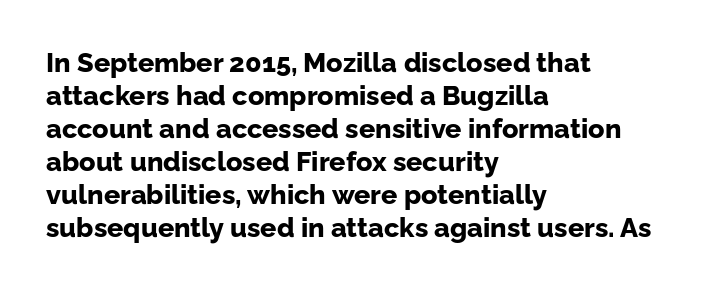
Q: Is the text bold? A: Yes.
Q: Is the text italic (slanted)? A: No, it is upright.
Q: Is the text underlined? A: No.
Q: How is the paragraph aligned? A: Left-aligned.
Q: Is the spacing between letters normal or unusually wide? A: Normal.
